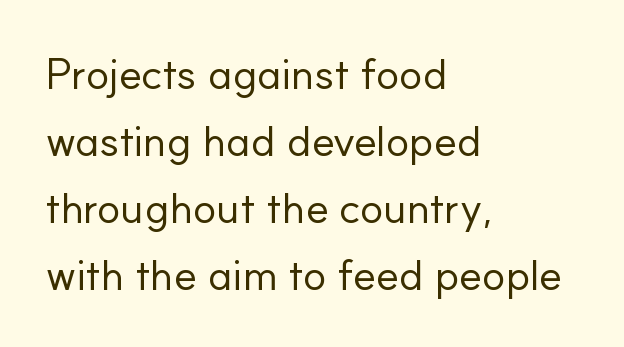
{"serif": "no", "italic": "no", "bold": "no", "weight": "regular", "width": "normal", "stroke_contrast": "low", "x_height": "small", "monospaced": "no", "underline": "no", "align": "left", "line_spacing": "normal", "line_spacing_ratio": 1.52, "letter_spacing": "normal", "letter_spacing_em": 0.0, "glyph_px": 44}
